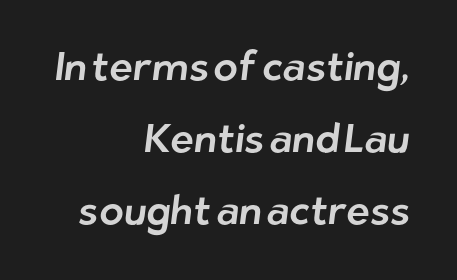
The image shows 40 px sans-serif type; set right-aligned, line spacing 1.8x, normal letter spacing, not underlined; low stroke contrast and a medium x-height.
